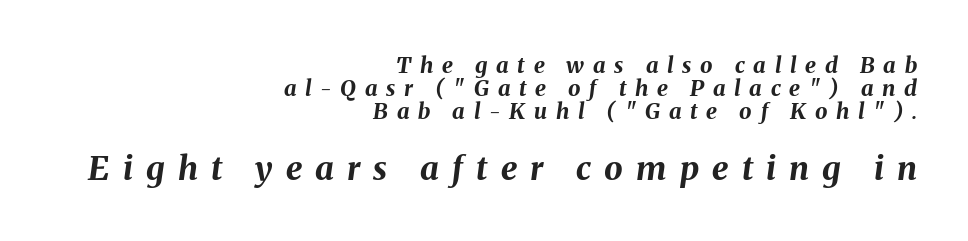
Each letter keeps its own natural width here, so spacing adapts to shape. The letters in the lower block stand taller than those in the block above. Line ends are locked; line starts wander. Weight: bold.
